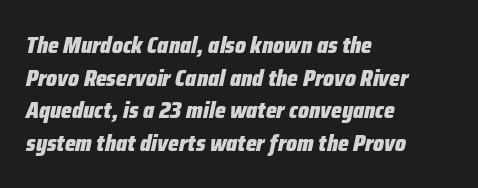
How are the letters spaced? Ordinarily, with no added tracking. Beneath every word, the page is bare. Is the block centered? No — it sits flush against the left margin. Rows of type keep a routine distance in the vertical direction. The characters look thick and weighty, a clear bold.
